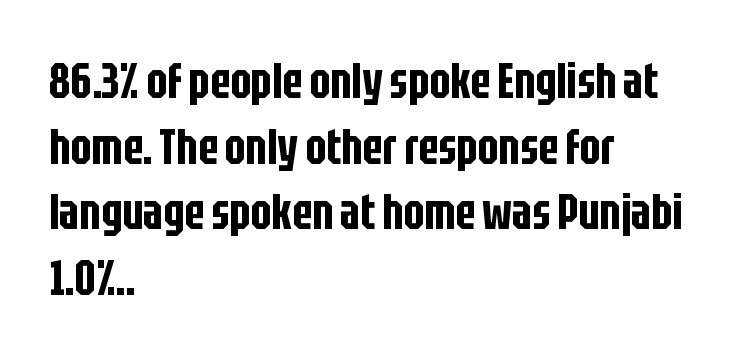
{"serif": "no", "italic": "no", "width": "condensed", "stroke_contrast": "low", "x_height": "large", "monospaced": "no", "underline": "no", "align": "left", "line_spacing": "normal", "line_spacing_ratio": 1.34, "letter_spacing": "normal", "letter_spacing_em": 0.0, "glyph_px": 49}
